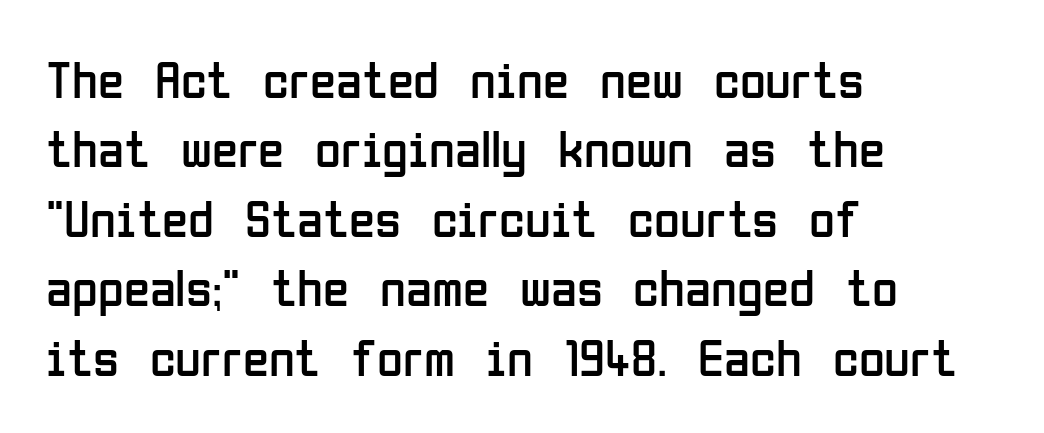
{"serif": "no", "italic": "no", "bold": "no", "weight": "regular", "width": "condensed", "stroke_contrast": "low", "x_height": "medium", "monospaced": "no", "underline": "no", "align": "left", "line_spacing": "normal", "line_spacing_ratio": 1.31, "letter_spacing": "normal", "letter_spacing_em": 0.0, "glyph_px": 53}
